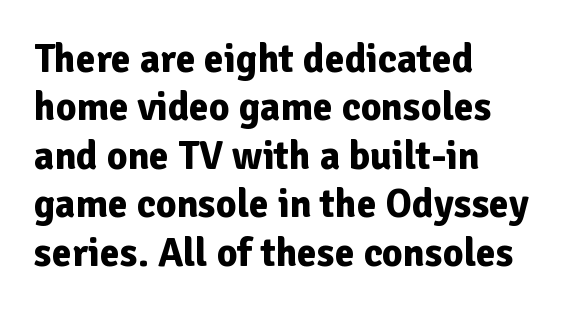
Reading down the block, your eye returns to a fixed left position each line. The letters carry no serifs — their stems end cleanly without finishing strokes. The passage shown is not underscored anywhere. Proportional: the letters do not fall into vertical columns. The typography opts for an upright posture over an oblique one.
